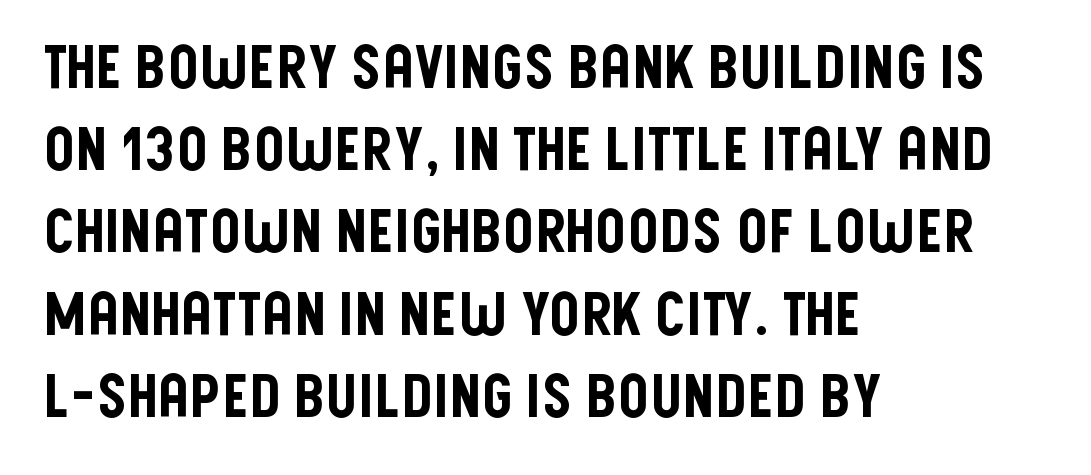
The image shows 60 px condensed sans-serif type, upright; set left-aligned, normal line spacing (1.37x), normal letter spacing, not underlined; low stroke contrast and a large x-height.
